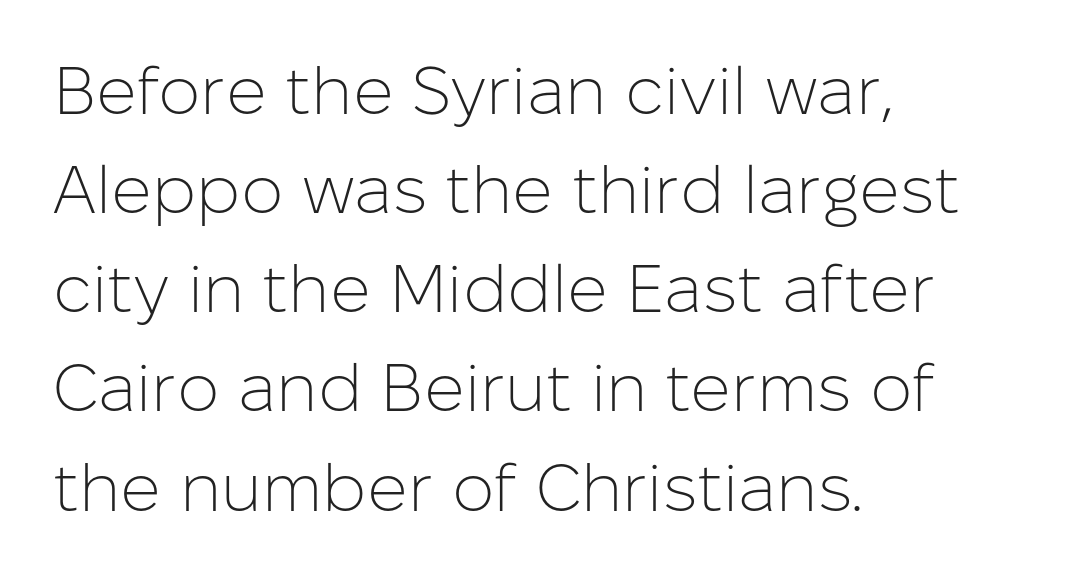
{"serif": "no", "italic": "no", "bold": "no", "weight": "light", "width": "normal", "stroke_contrast": "low", "x_height": "medium", "monospaced": "no", "underline": "no", "align": "left", "line_spacing": "normal", "line_spacing_ratio": 1.48, "letter_spacing": "normal", "letter_spacing_em": 0.0, "glyph_px": 67}
